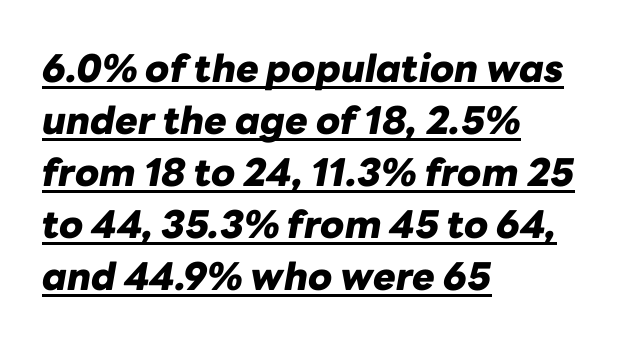
The image shows 38 px heavy type, italic (leaning right); set left-aligned, normal line spacing (1.37x), normal letter spacing, underlined; low stroke contrast and a medium x-height.
